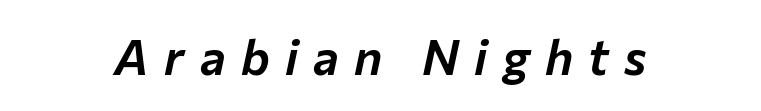
{"italic": "yes", "lean": "right", "slant_degrees": 12, "width": "normal", "stroke_contrast": "low", "x_height": "medium", "monospaced": "no", "underline": "no", "align": "center", "letter_spacing": "wide", "letter_spacing_em": 0.31, "glyph_px": 49}
